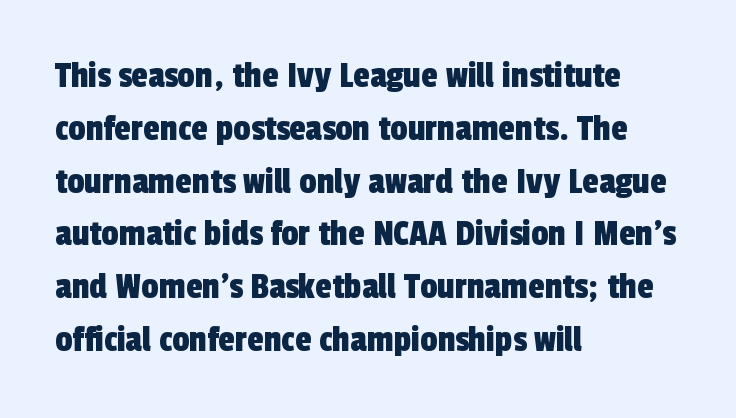
Q: Is the typeface a serif or a sans-serif typeface? A: Sans-serif.
Q: Is the text underlined? A: No.
Q: How is the paragraph aligned? A: Left-aligned.
Q: Is the spacing between letters normal or unusually wide? A: Normal.
Q: Is the spacing between lines tight, normal or loose? A: Normal.
Q: Width (condensed, normal, or wide)? A: Condensed.
Q: x-height? A: Medium.
Q: Monospaced? A: No.
